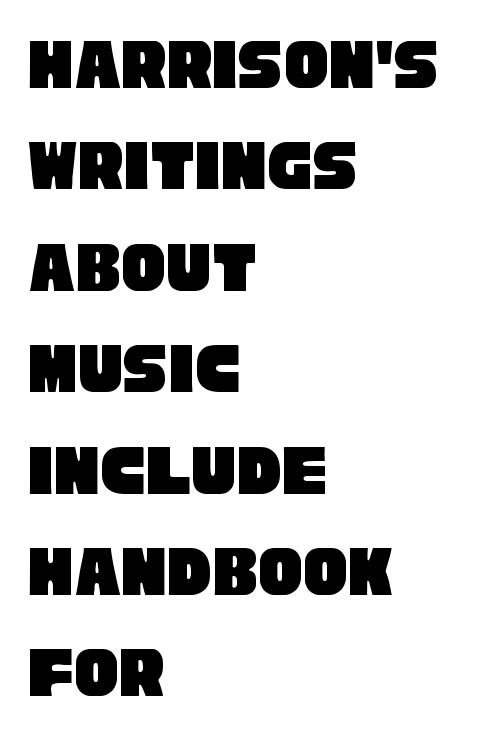
The image shows 74 px condensed sans-serif type; set left-aligned, normal line spacing (1.37x), normal letter spacing, not underlined; low stroke contrast and a large x-height.
